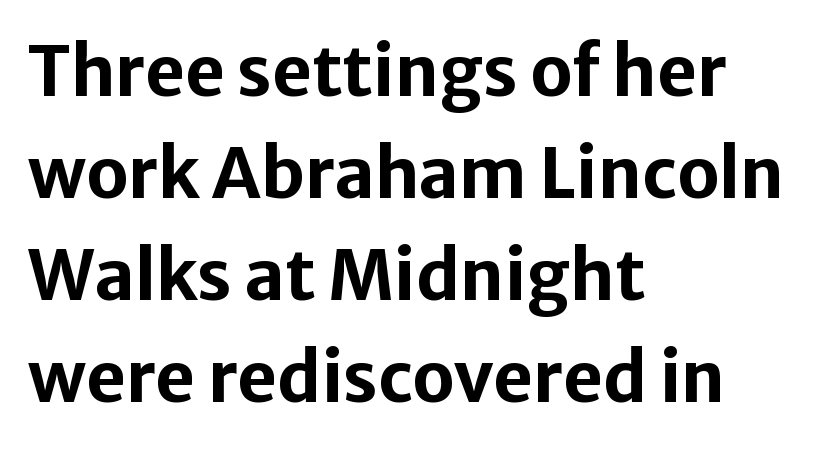
Layout note: lines flush left. The tracking reads as untouched default to a designer's eye. Quick note: underline off. The lines sit at an ordinary, default distance from one another.
